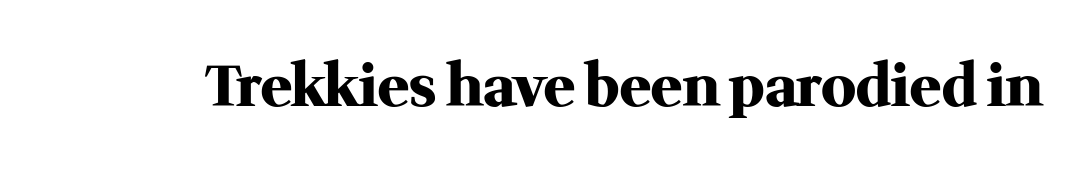
Q: Is the text bold? A: Yes.
Q: Is the text italic (slanted)? A: No, it is upright.
Q: Is the typeface a serif or a sans-serif typeface? A: Serif.
Q: Is the text underlined? A: No.
Q: Is the spacing between letters normal or unusually wide? A: Normal.
Q: Width (condensed, normal, or wide)? A: Normal.
Q: Stroke contrast? A: Medium.
Q: x-height? A: Medium.
Q: Monospaced? A: No.
